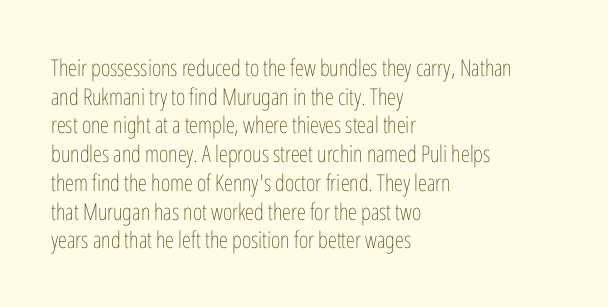
{"italic": "no", "bold": "no", "underline": "no", "align": "left", "line_spacing": "normal", "line_spacing_ratio": 1.25, "letter_spacing": "normal", "letter_spacing_em": 0.0, "glyph_px": 23}
